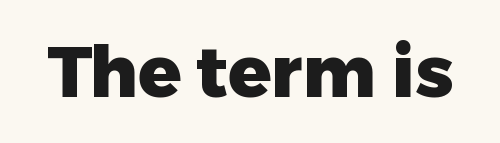
The image shows 71 px heavy sans-serif type, upright; set normal letter spacing, not underlined; low stroke contrast and a medium x-height.
